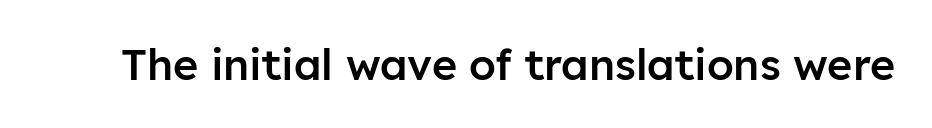
Q: Is the text bold? A: Semi-bold.
Q: Is the text italic (slanted)? A: No, it is upright.
Q: Is the typeface a serif or a sans-serif typeface? A: Sans-serif.
Q: Is the text underlined? A: No.
Q: Is the spacing between letters normal or unusually wide? A: Normal.
Q: Width (condensed, normal, or wide)? A: Normal.
Q: Stroke contrast? A: Low.
Q: x-height? A: Medium.
Q: Monospaced? A: No.
